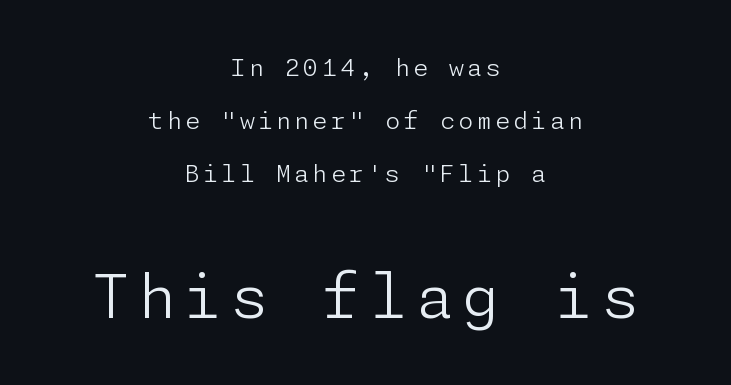
The face used here is a sans, in the tradition of grotesques and geometrics. The space beneath each line is pristine and unruled. Stems and bowls with no extra thickness — not bold. How would I describe the line gaps? Wide and relaxed.
